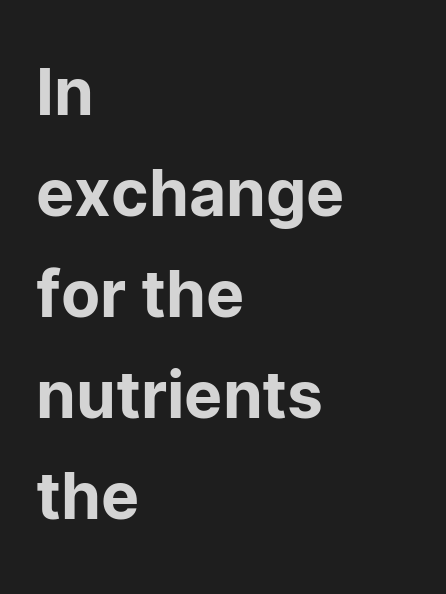
The image shows 64 px sans-serif type, upright; set left-aligned, normal line spacing (1.58x), normal letter spacing, not underlined; low stroke contrast and a medium x-height.
